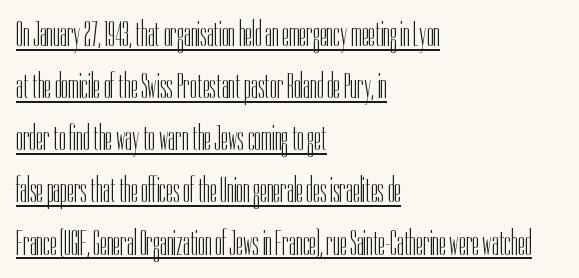
This is sans-serif lettering, the kind often seen on screens and signage. A baseline rule has been typeset under these characters. These lines are rendered in a variable-pitch font. A typesetter would call this zero additional tracking.
